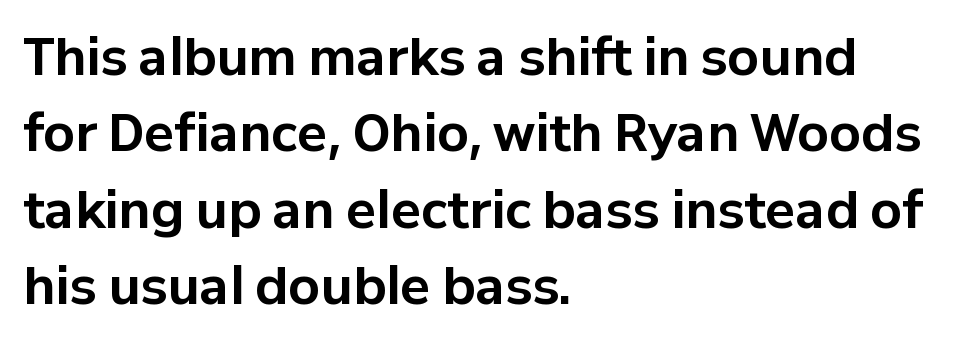
The image shows 50 px bold sans-serif type, upright; set left-aligned, normal line spacing (1.53x), normal letter spacing, not underlined; low stroke contrast and a medium x-height.
